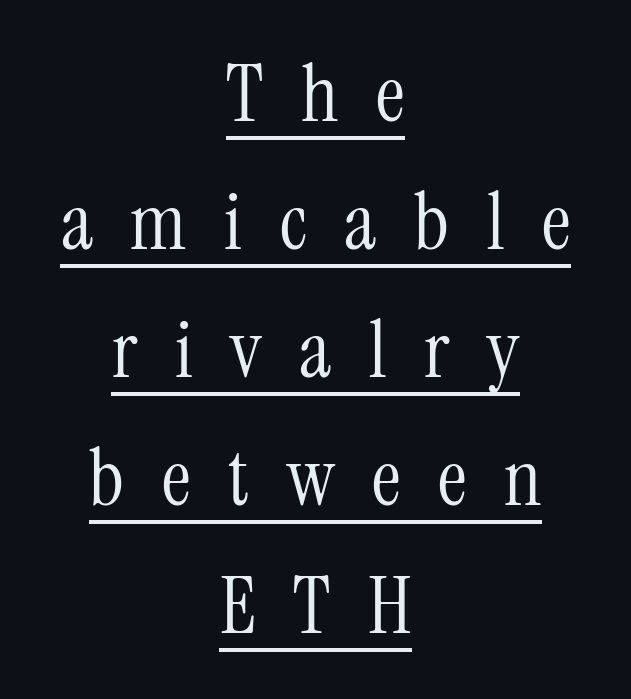
The image shows 80 px light, condensed serif type, upright; set centered, normal line spacing (1.6x), unusually wide letter spacing (+0.47 em), underlined; medium stroke contrast and a medium x-height.
